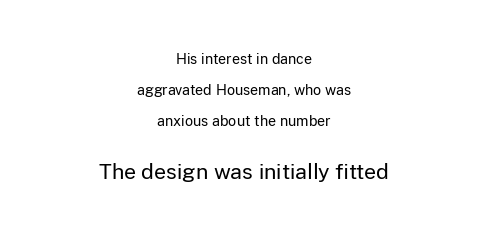
Q: Is the text bold? A: No.
Q: Is the text italic (slanted)? A: No, it is upright.
Q: Is the text underlined? A: No.
Q: How is the paragraph aligned? A: Centered.
Q: Is the spacing between letters normal or unusually wide? A: Normal.
Q: Is the spacing between lines tight, normal or loose? A: Loose.
Q: Which block of text is set in a larger size, the first (top) or the second (bottom)? A: The second (bottom) one.
